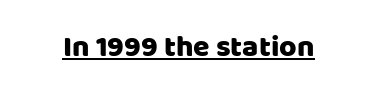
These lines are rendered in a variable-pitch font. Honestly, the letter spacing is just normal — you wouldn't notice it. Underline: present. Do the letters lean? They stand straight. Are there feet on the stems? There aren't — it's a sans.
